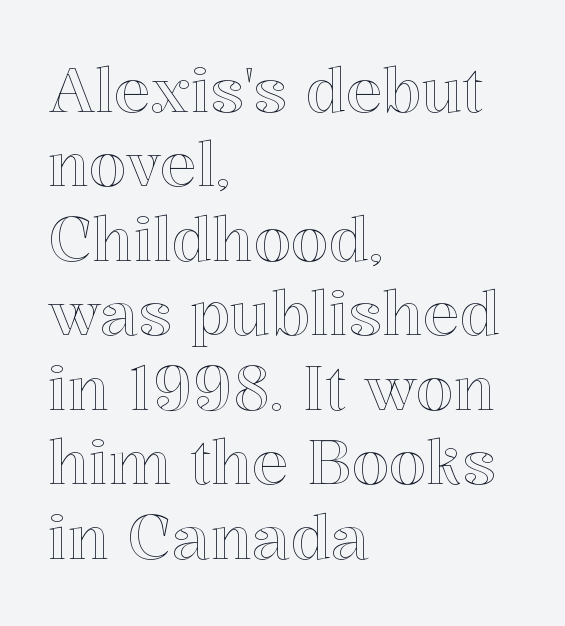
Rendered with straight, roman letterforms. The lines in this sample share a left origin and differ only in where they stop. The rendering keeps characters at their native spacing. Lines of text with bare space underneath. The face used here is proportionally spaced, like ordinary book or web type.
